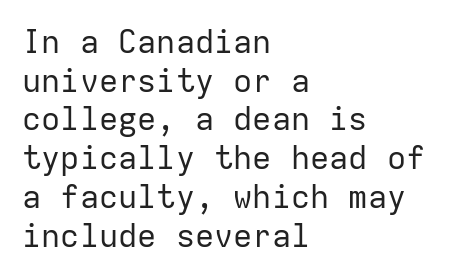
Q: Is the text bold? A: No.
Q: Is the text italic (slanted)? A: No, it is upright.
Q: Is the typeface a serif or a sans-serif typeface? A: Sans-serif.
Q: Is the text underlined? A: No.
Q: How is the paragraph aligned? A: Left-aligned.
Q: Is the spacing between letters normal or unusually wide? A: Normal.
Q: Width (condensed, normal, or wide)? A: Normal.
Q: Stroke contrast? A: Low.
Q: x-height? A: Medium.
Q: Monospaced? A: Yes.
